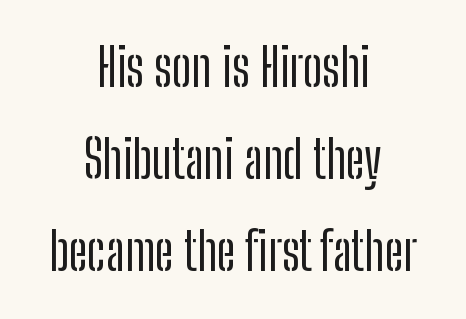
Q: Is the text italic (slanted)? A: No, it is upright.
Q: Is the typeface a serif or a sans-serif typeface? A: Sans-serif.
Q: Is the text underlined? A: No.
Q: How is the paragraph aligned? A: Centered.
Q: Is the spacing between letters normal or unusually wide? A: Normal.
Q: Width (condensed, normal, or wide)? A: Condensed.
Q: Stroke contrast? A: Low.
Q: x-height? A: Medium.
Q: Monospaced? A: No.
